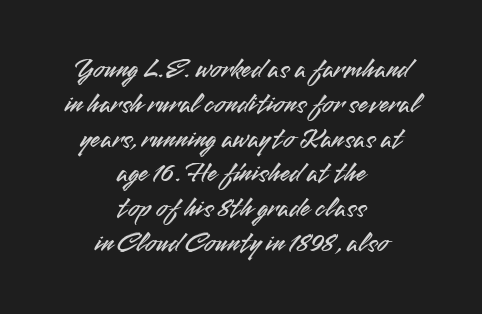
{"serif": "no", "width": "normal", "stroke_contrast": "medium", "x_height": "small", "monospaced": "no", "underline": "no", "align": "center", "line_spacing_ratio": 1.2, "letter_spacing": "normal", "letter_spacing_em": 0.0, "glyph_px": 29}
